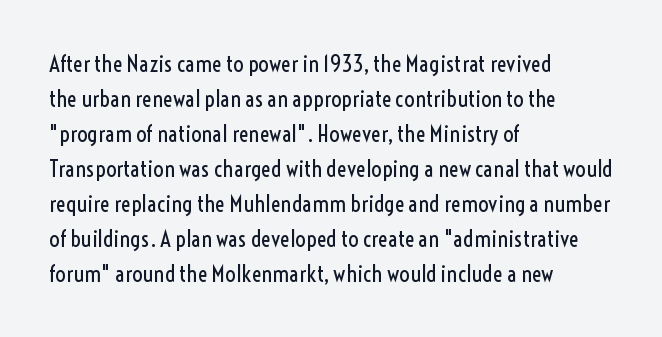
{"italic": "no", "bold": "no", "underline": "no", "align": "left", "line_spacing": "normal", "line_spacing_ratio": 1.52, "letter_spacing": "normal", "letter_spacing_em": 0.0, "glyph_px": 23}
